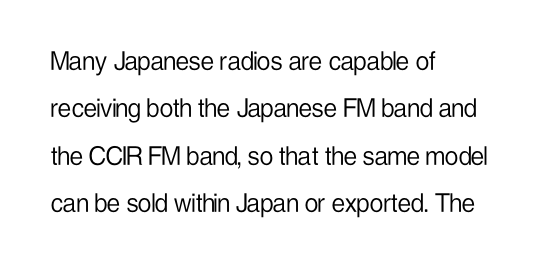
Q: Is the text bold? A: No.
Q: Is the text italic (slanted)? A: No, it is upright.
Q: Is the typeface a serif or a sans-serif typeface? A: Sans-serif.
Q: Is the text underlined? A: No.
Q: How is the paragraph aligned? A: Left-aligned.
Q: Is the spacing between letters normal or unusually wide? A: Normal.
Q: Is the spacing between lines tight, normal or loose? A: Normal.
Q: Width (condensed, normal, or wide)? A: Condensed.
Q: Stroke contrast? A: Low.
Q: x-height? A: Medium.
Q: Monospaced? A: No.
